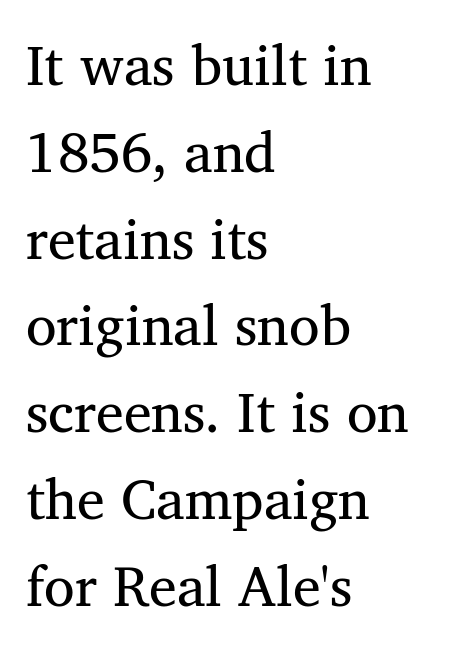
Q: Is the typeface a serif or a sans-serif typeface? A: Serif.
Q: Is the text underlined? A: No.
Q: How is the paragraph aligned? A: Left-aligned.
Q: Is the spacing between letters normal or unusually wide? A: Normal.
Q: Is the spacing between lines tight, normal or loose? A: Normal.
Q: Width (condensed, normal, or wide)? A: Normal.
Q: Stroke contrast? A: Medium.
Q: x-height? A: Medium.
Q: Monospaced? A: No.
